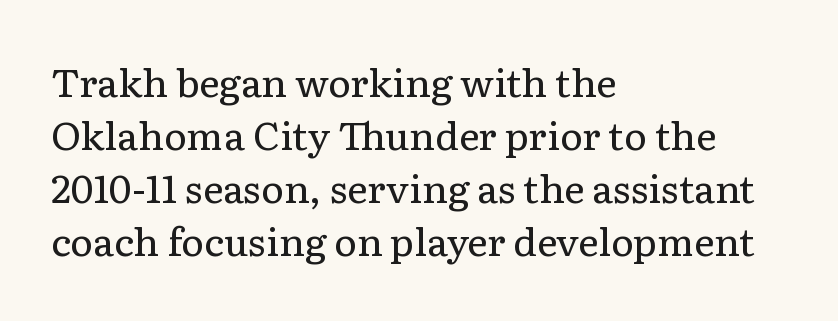
Q: Is the text bold? A: No.
Q: Is the text italic (slanted)? A: No, it is upright.
Q: Is the typeface a serif or a sans-serif typeface? A: Serif.
Q: Is the text underlined? A: No.
Q: How is the paragraph aligned? A: Left-aligned.
Q: Is the spacing between letters normal or unusually wide? A: Normal.
Q: Is the spacing between lines tight, normal or loose? A: Normal.
Q: Width (condensed, normal, or wide)? A: Normal.
Q: Stroke contrast? A: Low.
Q: x-height? A: Medium.
Q: Monospaced? A: No.
